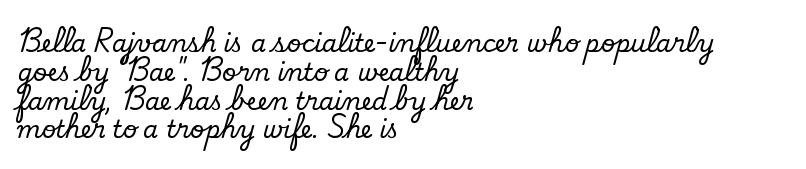
In CSS terms this would be text-align: left. Underlining? Definitely not there. These lines keep a tight, regular rhythm from letter to letter.
